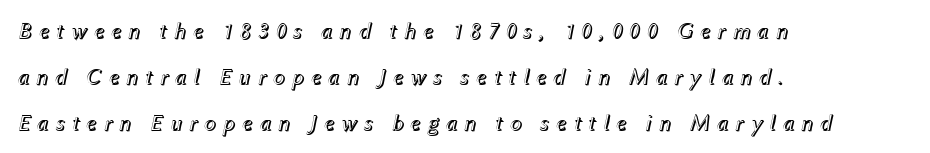
{"italic": "yes", "lean": "right", "slant_degrees": 12, "underline": "no", "align": "left", "line_spacing": "loose", "line_spacing_ratio": 2.0, "letter_spacing": "wide", "letter_spacing_em": 0.27, "glyph_px": 23}
